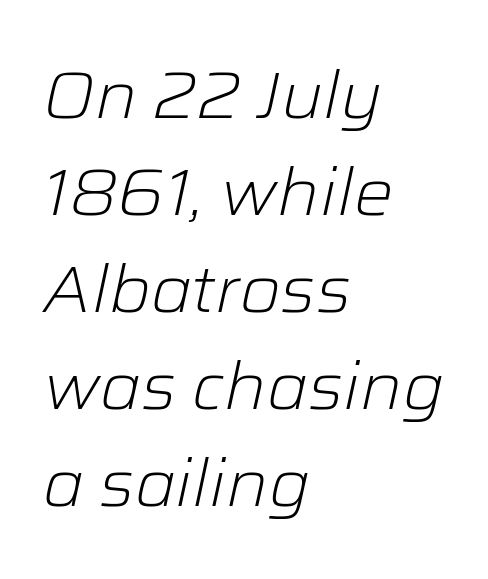
{"italic": "yes", "lean": "right", "slant_degrees": 12, "bold": "no", "weight": "light", "width": "normal", "stroke_contrast": "low", "x_height": "medium", "monospaced": "no", "underline": "no", "align": "left", "line_spacing": "normal", "line_spacing_ratio": 1.47, "letter_spacing": "normal", "letter_spacing_em": 0.0, "glyph_px": 66}
